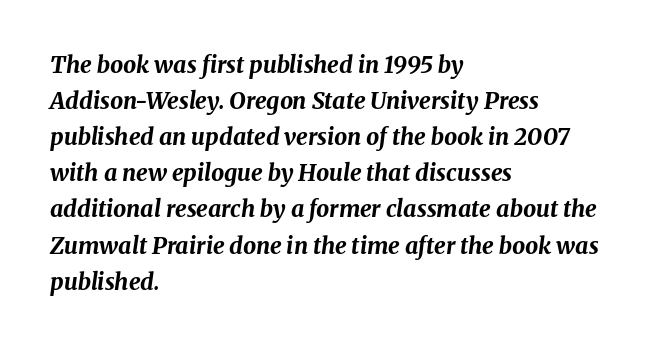
You'd pick this weight for a headline — it's a proper bold. An italicized treatment has been applied to the whole sample. Typeset ragged right — the left edge is the straight one. These lines sit exactly where default settings would place them. Standard letterfit; no display-style spreading of the glyphs.
